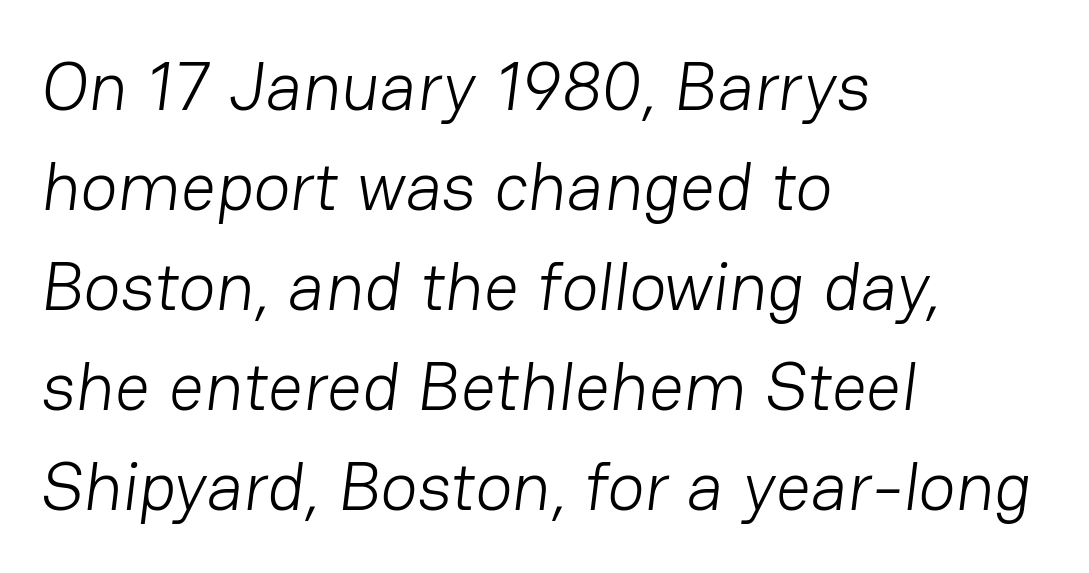
Teacher's note: observe the even left margin — that is flush-left alignment. Line spacing here is normal. The passage shown is typed in a proportional face where columns would drift. No feet cap the strokes, marking this as sans-serif type. Weight: not bold — regular or lighter.
